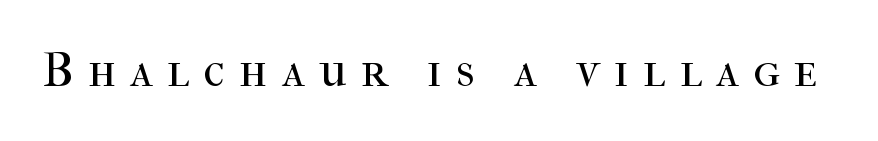
Descenders hang freely into open space. Designer's note — italics off, roman on. Spacing verdict: proportional, widths tailored to each character. The font sits on the lighter half of the weight spectrum, regular included. Look at the tracking — it's clearly loosened, letters drifting apart.
